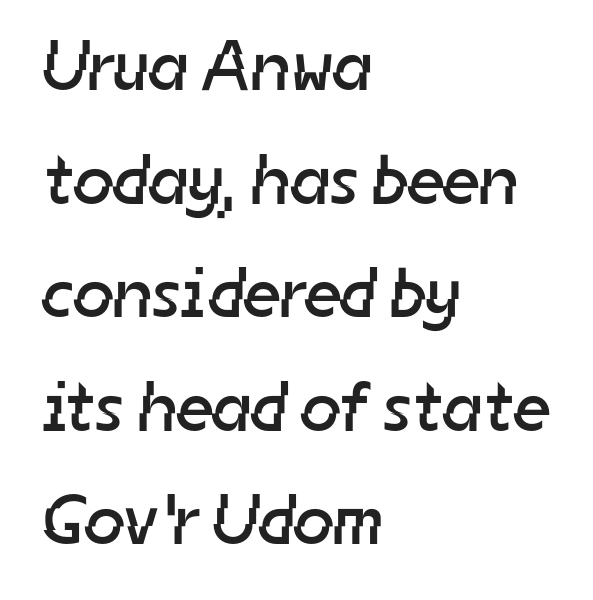
Notice how descenders clear the ascenders below comfortably — that's standard leading. Spacing verdict: proportional, widths tailored to each character. Are there feet on the stems? There aren't — it's a sans. One-word summary of the alignment: left. Characters follow at the spacing the type designer built in. Bare-footed words on every line.
